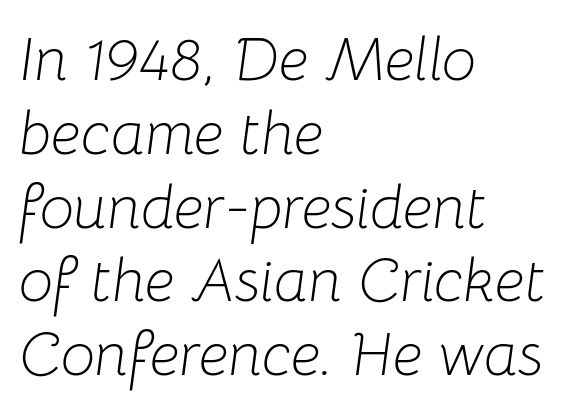
The image shows 61 px light type, italic (leaning right); set left-aligned, line spacing 1.21x, normal letter spacing, not underlined; low stroke contrast and a medium x-height.
